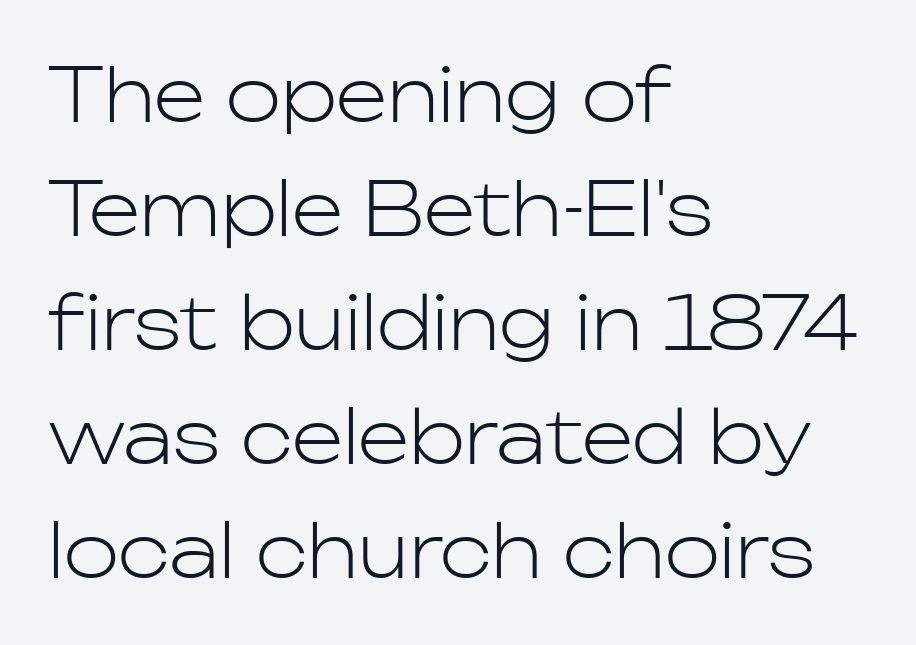
{"serif": "no", "italic": "no", "bold": "no", "weight": "light", "width": "normal", "stroke_contrast": "low", "x_height": "medium", "monospaced": "no", "underline": "no", "align": "left", "line_spacing": "normal", "line_spacing_ratio": 1.54, "letter_spacing": "normal", "letter_spacing_em": 0.0, "glyph_px": 74}
